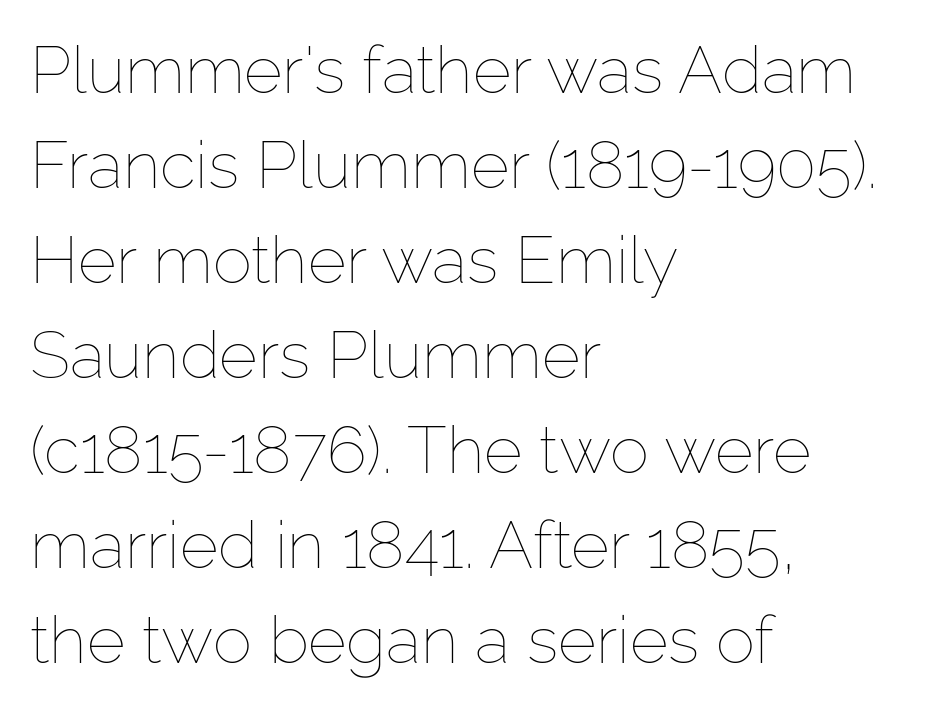
The tracking reads as untouched default to a designer's eye. Compared with a typical body face, this is equally light or lighter still. Has an underline been added? It has not. You could not count columns in this text — the font is proportionally spaced. Quick note: interline space is typical.
